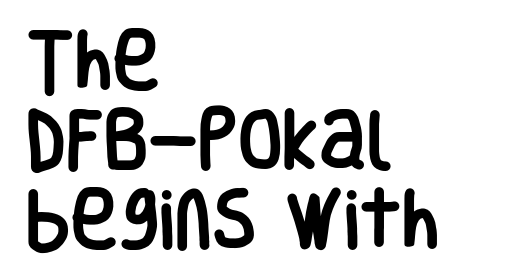
Honestly, the letter spacing is just normal — you wouldn't notice it. It's the straight-up-and-down kind of type. Looks like regular typesetting: each glyph gets only the width it needs. Underline: absent. Left-aligned paragraph, ragged on the right.
